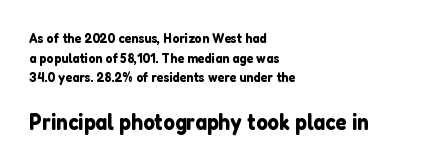
Q: Is the text italic (slanted)? A: No, it is upright.
Q: Is the text underlined? A: No.
Q: How is the paragraph aligned? A: Left-aligned.
Q: Is the spacing between letters normal or unusually wide? A: Normal.
Q: Is the spacing between lines tight, normal or loose? A: Normal.
Q: Which block of text is set in a larger size, the first (top) or the second (bottom)? A: The second (bottom) one.
